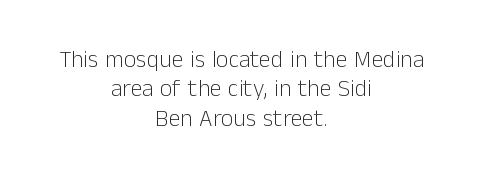
The image shows 24 px text type, upright; set centered, line spacing 1.22x, normal letter spacing, not underlined.
